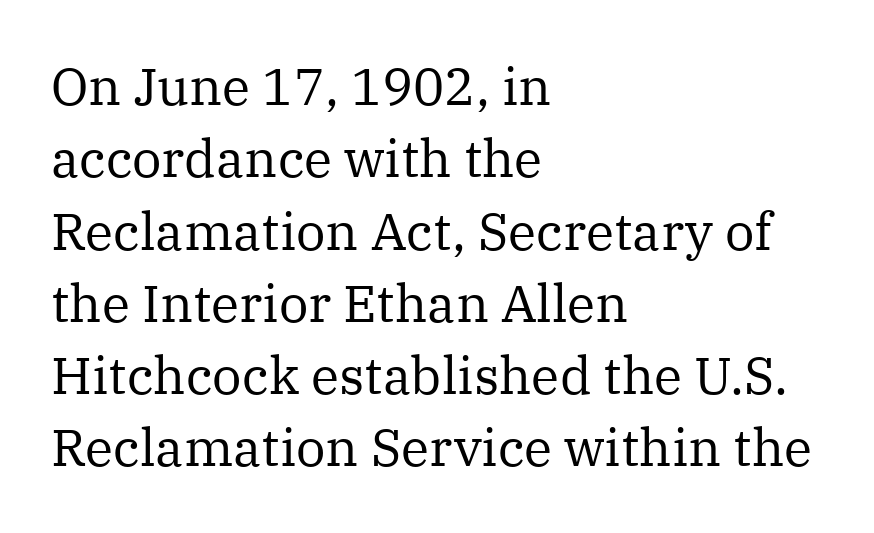
The image shows 52 px regular-weight serif type, upright; set left-aligned, normal line spacing (1.39x), normal letter spacing, not underlined; medium stroke contrast and a medium x-height.
